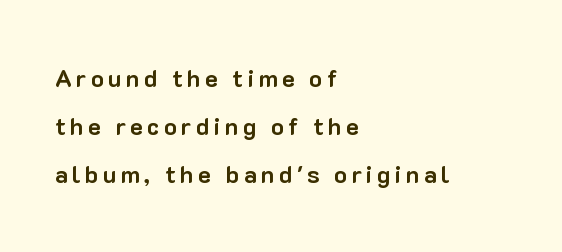
The image shows 24 px bold type, upright; set left-aligned, loose line spacing (2.0x), not underlined.
